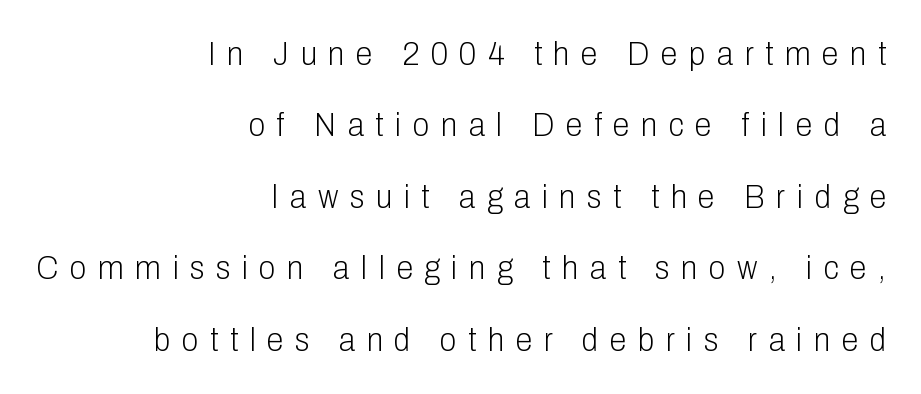
{"serif": "no", "italic": "no", "bold": "no", "weight": "light", "width": "condensed", "stroke_contrast": "low", "x_height": "medium", "monospaced": "no", "underline": "no", "align": "right", "line_spacing": "loose", "line_spacing_ratio": 2.1, "letter_spacing": "wide", "letter_spacing_em": 0.34, "glyph_px": 34}
